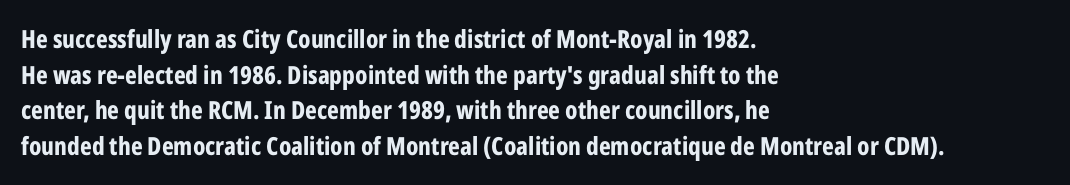
Q: Is the text bold? A: Yes.
Q: Is the text italic (slanted)? A: No, it is upright.
Q: Is the text underlined? A: No.
Q: How is the paragraph aligned? A: Left-aligned.
Q: Is the spacing between letters normal or unusually wide? A: Normal.
Q: Is the spacing between lines tight, normal or loose? A: Normal.
